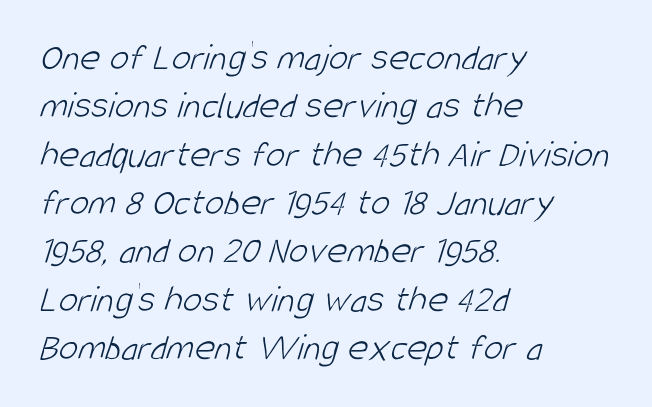
{"serif": "no", "bold": "no", "weight": "light", "width": "condensed", "stroke_contrast": "low", "x_height": "large", "monospaced": "no", "underline": "no", "align": "left", "line_spacing_ratio": 1.24, "letter_spacing": "normal", "letter_spacing_em": 0.0, "glyph_px": 39}
